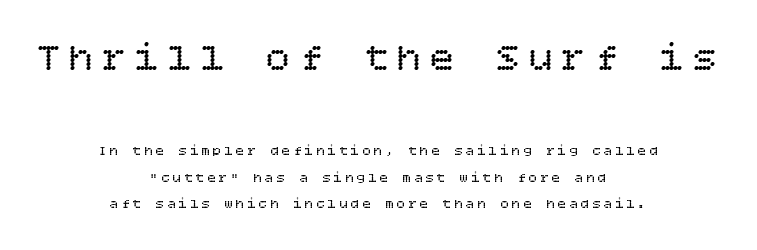
Alignment: centered. Think standard paragraph weight, or any step lighter than that. Unmarked baselines from the first word to the last. Which chunk is bigger? The first one — the top block dwarfs the bottom.
